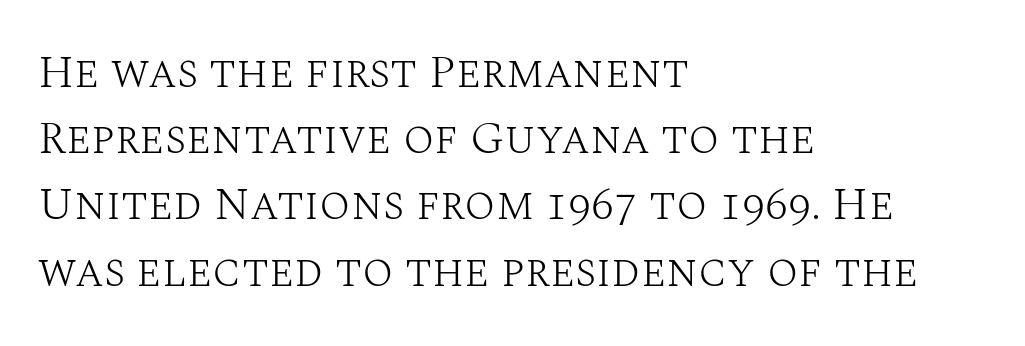
Q: Is the text bold? A: No.
Q: Is the text italic (slanted)? A: No, it is upright.
Q: Is the typeface a serif or a sans-serif typeface? A: Serif.
Q: Is the text underlined? A: No.
Q: How is the paragraph aligned? A: Left-aligned.
Q: Is the spacing between letters normal or unusually wide? A: Normal.
Q: Is the spacing between lines tight, normal or loose? A: Normal.
Q: Width (condensed, normal, or wide)? A: Normal.
Q: Stroke contrast? A: Medium.
Q: x-height? A: Large.
Q: Monospaced? A: No.
